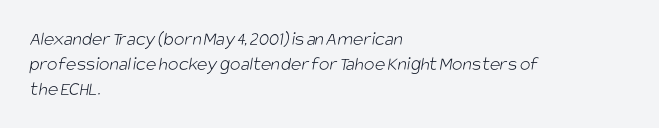
The image shows 20 px text type; set left-aligned, normal line spacing (1.25x), normal letter spacing, not underlined.
